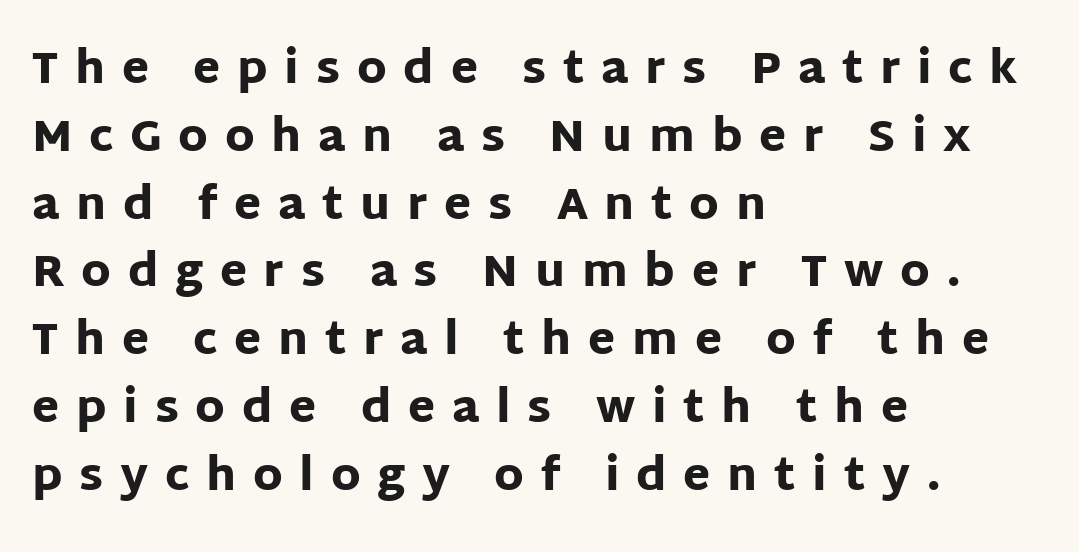
{"serif": "no", "italic": "no", "bold": "yes", "weight": "heavy", "width": "normal", "stroke_contrast": "low", "x_height": "large", "monospaced": "no", "underline": "no", "align": "left", "line_spacing": "normal", "line_spacing_ratio": 1.54, "letter_spacing": "wide", "letter_spacing_em": 0.38, "glyph_px": 44}
